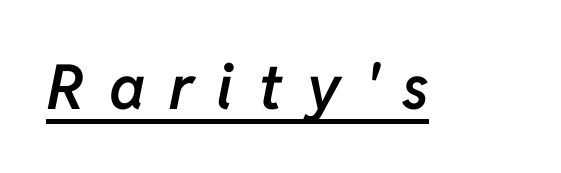
{"italic": "yes", "lean": "right", "slant_degrees": 11, "bold": "semi", "weight": "semibold", "width": "normal", "stroke_contrast": "low", "x_height": "medium", "monospaced": "no", "underline": "yes", "letter_spacing": "wide", "letter_spacing_em": 0.38, "glyph_px": 62}
